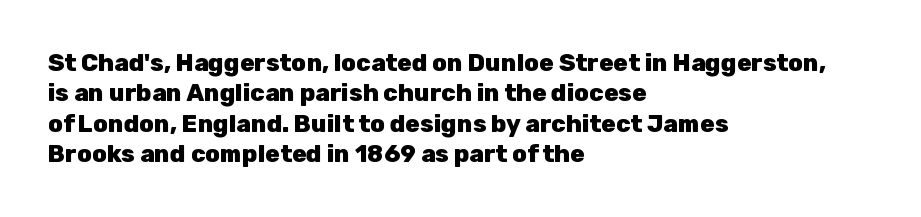
The image shows 24 px bold type, upright; set left-aligned, normal line spacing (1.27x), normal letter spacing, not underlined.
